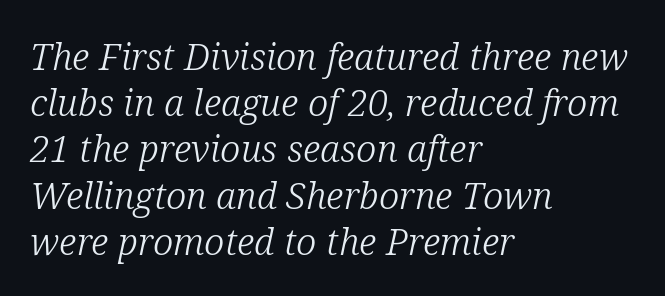
Q: Is the text bold? A: No.
Q: Is the text italic (slanted)? A: Yes, it leans right by about 12 degrees.
Q: Is the typeface a serif or a sans-serif typeface? A: Serif.
Q: Is the text underlined? A: No.
Q: How is the paragraph aligned? A: Left-aligned.
Q: Is the spacing between letters normal or unusually wide? A: Normal.
Q: Is the spacing between lines tight, normal or loose? A: Normal.
Q: Width (condensed, normal, or wide)? A: Normal.
Q: Stroke contrast? A: Low.
Q: x-height? A: Medium.
Q: Monospaced? A: No.
